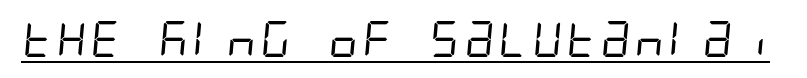
{"serif": "no", "bold": "no", "weight": "regular", "width": "condensed", "stroke_contrast": "low", "x_height": "large", "underline": "yes", "letter_spacing": "normal", "letter_spacing_em": 0.0, "glyph_px": 36}
